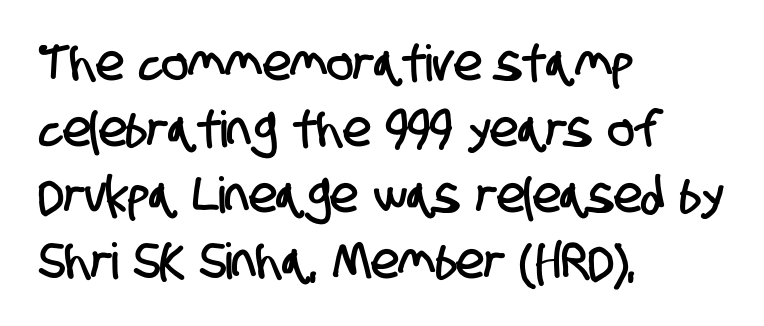
Q: Is the typeface a serif or a sans-serif typeface? A: Sans-serif.
Q: Is the text underlined? A: No.
Q: How is the paragraph aligned? A: Left-aligned.
Q: Is the spacing between letters normal or unusually wide? A: Normal.
Q: Is the spacing between lines tight, normal or loose? A: Normal.
Q: Width (condensed, normal, or wide)? A: Condensed.
Q: Stroke contrast? A: Low.
Q: x-height? A: Large.
Q: Monospaced? A: No.
